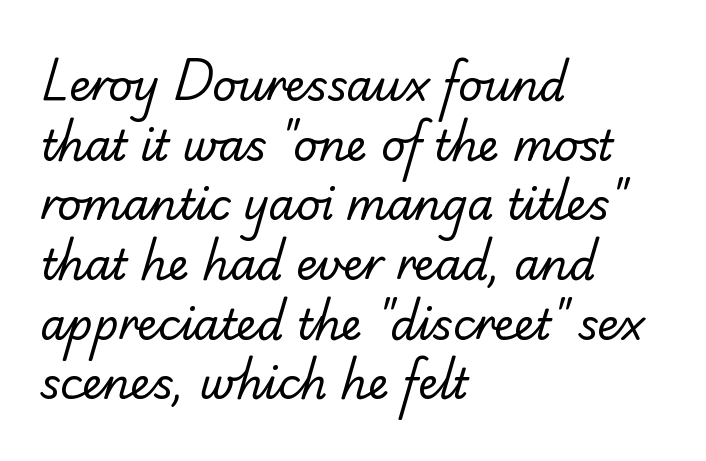
The image shows 42 px regular-weight sans-serif type; set left-aligned, normal line spacing (1.42x), normal letter spacing, not underlined; low stroke contrast and a small x-height.
